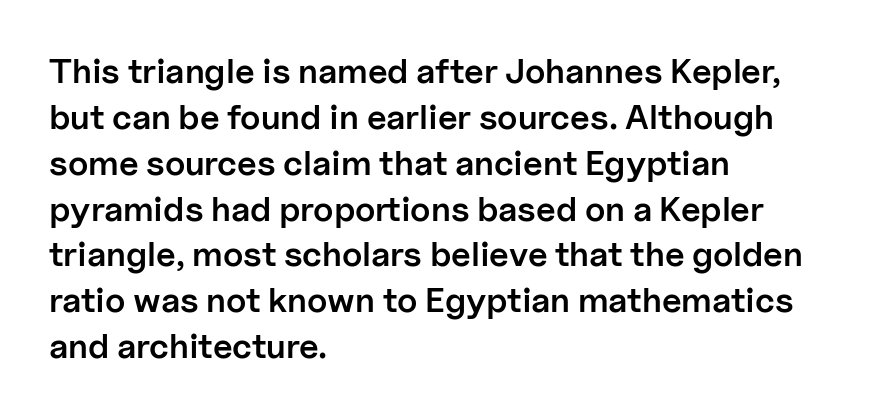
{"serif": "no", "italic": "no", "bold": "semi", "weight": "semibold", "width": "normal", "stroke_contrast": "low", "x_height": "medium", "monospaced": "no", "underline": "no", "align": "left", "line_spacing": "normal", "line_spacing_ratio": 1.31, "letter_spacing": "normal", "letter_spacing_em": 0.0, "glyph_px": 35}
